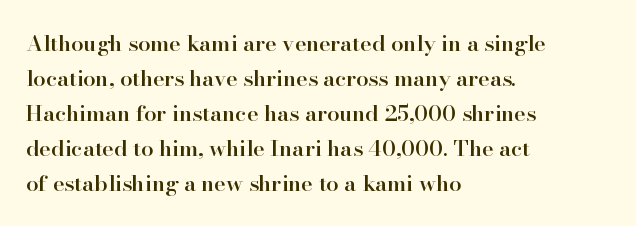
{"italic": "no", "bold": "semi", "underline": "no", "align": "left", "line_spacing": "normal", "line_spacing_ratio": 1.59, "letter_spacing": "normal", "letter_spacing_em": 0.0, "glyph_px": 22}
